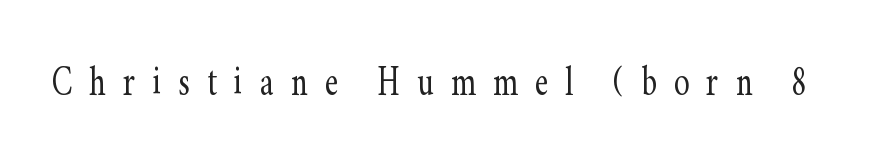
The passage shown is typed in a proportional face where columns would drift. The designer went with a serif here, giving each stem small feet. Caption: face not bold, strokes unweighted. No word sits above an underline. Spacing between characters has been opened up far beyond the box default. These lines were composed using upright roman letters.
